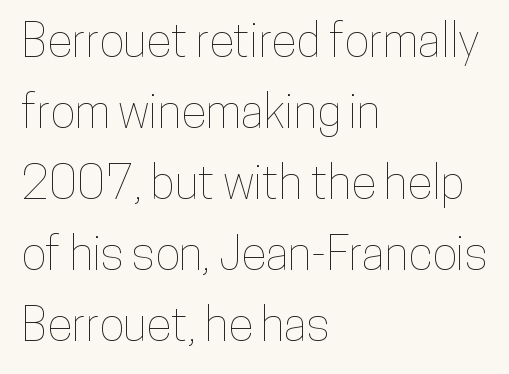
{"italic": "no", "width": "condensed", "stroke_contrast": "low", "x_height": "medium", "monospaced": "no", "underline": "no", "align": "left", "line_spacing": "normal", "line_spacing_ratio": 1.51, "letter_spacing": "normal", "letter_spacing_em": 0.0, "glyph_px": 47}
